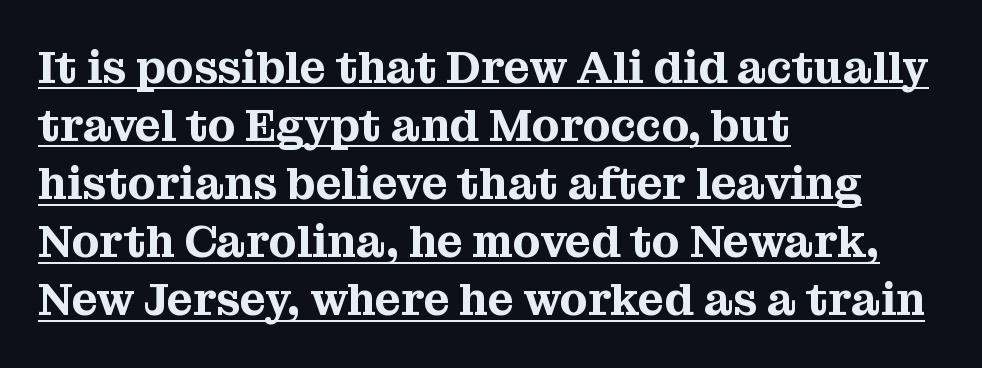
{"serif": "yes", "italic": "no", "width": "normal", "stroke_contrast": "medium", "x_height": "medium", "monospaced": "no", "underline": "yes", "align": "left", "line_spacing": "normal", "line_spacing_ratio": 1.29, "letter_spacing": "normal", "letter_spacing_em": 0.0, "glyph_px": 45}
